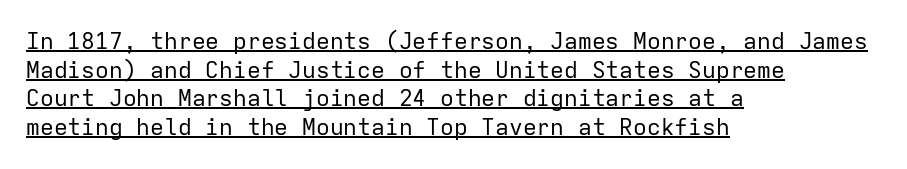
{"italic": "no", "bold": "no", "underline": "yes", "align": "left", "line_spacing": "normal", "line_spacing_ratio": 1.25, "letter_spacing": "normal", "letter_spacing_em": 0.0, "glyph_px": 23}
